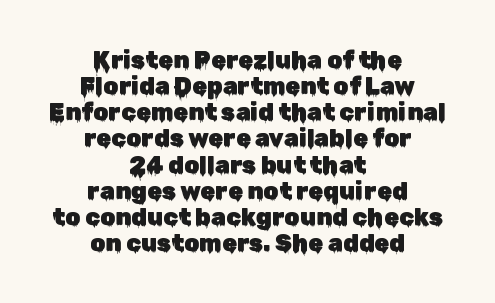
Q: Is the text italic (slanted)? A: No, it is upright.
Q: Is the text underlined? A: No.
Q: How is the paragraph aligned? A: Centered.
Q: Is the spacing between letters normal or unusually wide? A: Normal.
Q: Is the spacing between lines tight, normal or loose? A: Tight.
